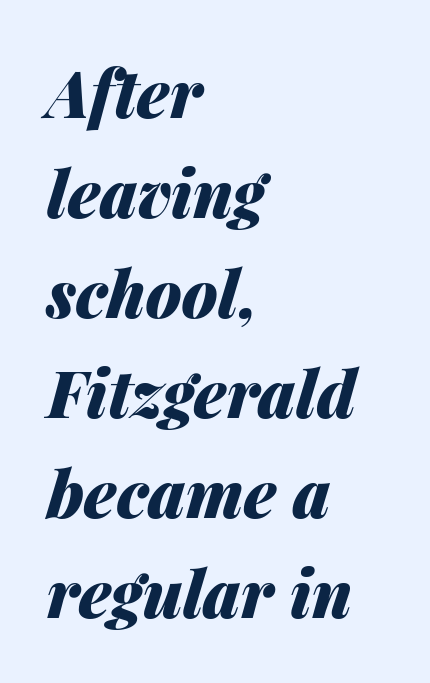
The image shows 65 px heavy type, italic (leaning right); set left-aligned, normal line spacing (1.54x), normal letter spacing, not underlined; medium stroke contrast and a medium x-height.
